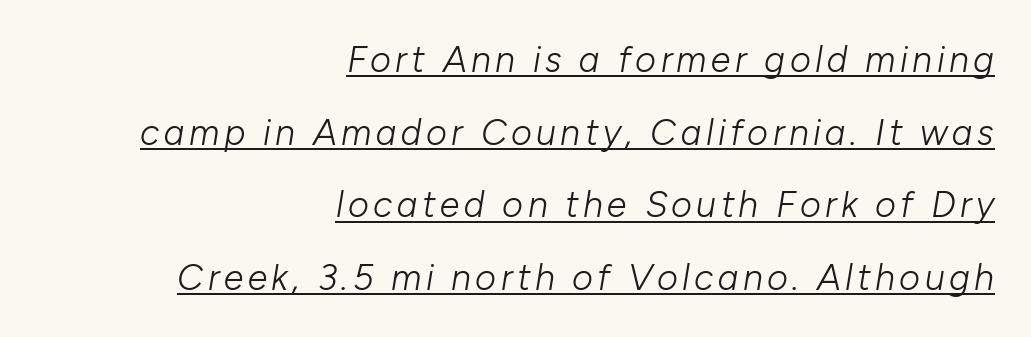
Q: Is the text bold? A: No.
Q: Is the text italic (slanted)? A: Yes, it leans right by about 10 degrees.
Q: Is the text underlined? A: Yes.
Q: How is the paragraph aligned? A: Right-aligned.
Q: Is the spacing between lines tight, normal or loose? A: Loose.
Q: Width (condensed, normal, or wide)? A: Normal.
Q: Stroke contrast? A: Low.
Q: x-height? A: Medium.
Q: Monospaced? A: No.
